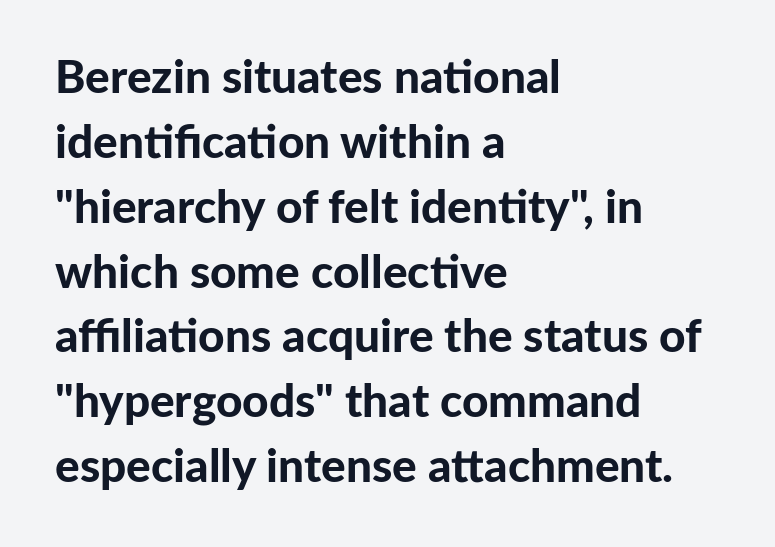
{"serif": "no", "italic": "no", "bold": "yes", "weight": "bold", "width": "normal", "stroke_contrast": "low", "x_height": "medium", "monospaced": "no", "underline": "no", "align": "left", "line_spacing": "normal", "line_spacing_ratio": 1.41, "letter_spacing": "normal", "letter_spacing_em": 0.0, "glyph_px": 46}
